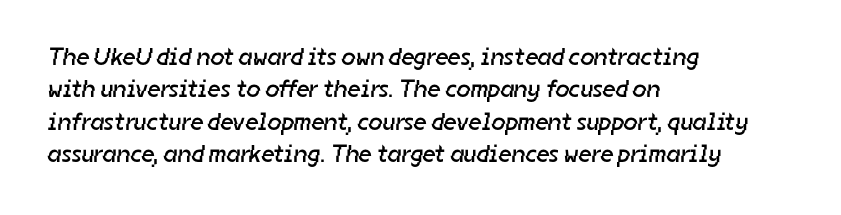
The image shows 25 px text type; set left-aligned, normal line spacing (1.3x), normal letter spacing, not underlined.
